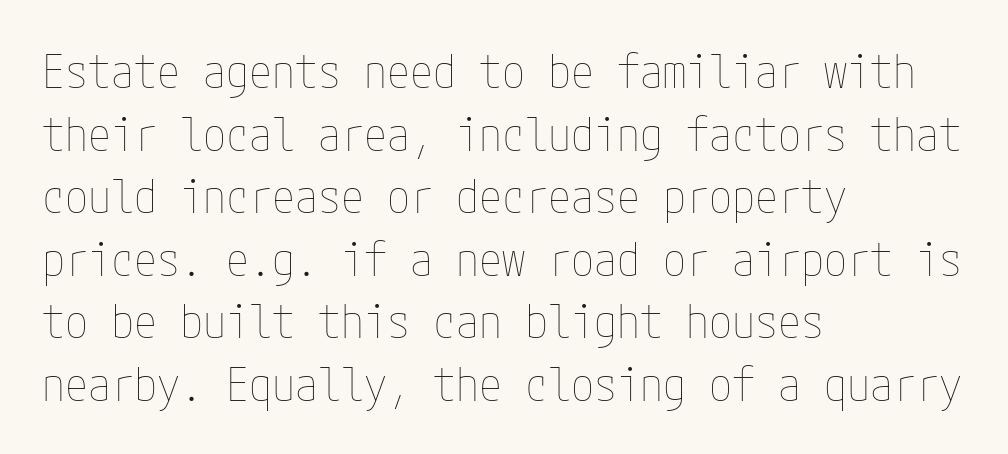
The image shows 46 px thin, condensed type, upright; set left-aligned, normal line spacing (1.36x), normal letter spacing, not underlined; low stroke contrast and a medium x-height.
